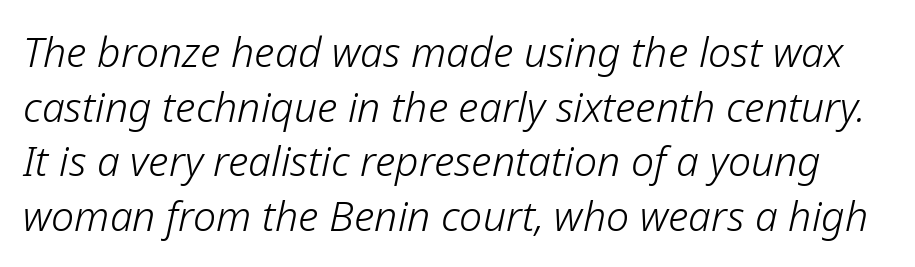
{"italic": "yes", "lean": "right", "slant_degrees": 12, "bold": "no", "weight": "light", "width": "normal", "stroke_contrast": "low", "x_height": "medium", "monospaced": "no", "underline": "no", "line_spacing": "normal", "line_spacing_ratio": 1.33, "letter_spacing": "normal", "letter_spacing_em": 0.0, "glyph_px": 41}
